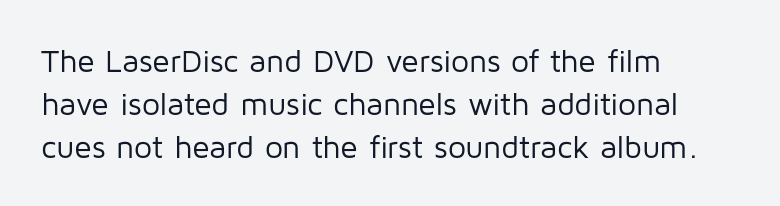
Are there feet on the stems? There aren't — it's a sans. How would I describe the line gaps? Plain and ordinary. This sample uses an upright cut, with every glyph sitting square on the baseline. Does extra space separate the letters? No, they use regular spacing. This sample has the flowing, uneven cadence of proportional lettering.
